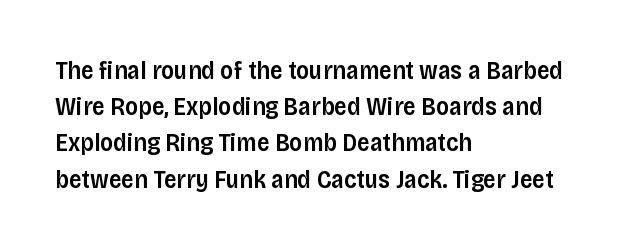
{"italic": "no", "bold": "semi", "underline": "no", "align": "left", "line_spacing": "normal", "line_spacing_ratio": 1.45, "letter_spacing": "normal", "letter_spacing_em": 0.0, "glyph_px": 25}
